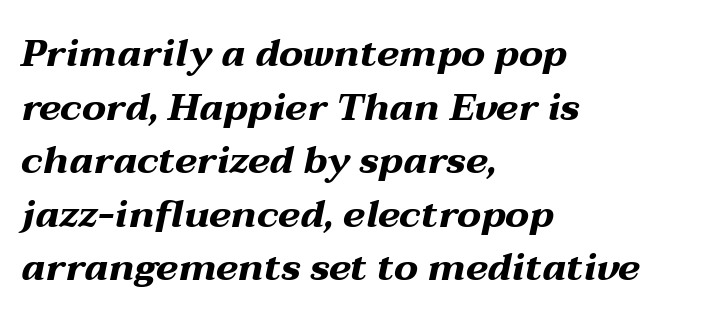
Compared with a centered layout, this one pins lines to the left instead. You could not count columns in this text — the font is proportionally spaced. Is the letter spacing exaggerated? No — it looks like the ordinary default. Every character sits at an angle, as italics do.
